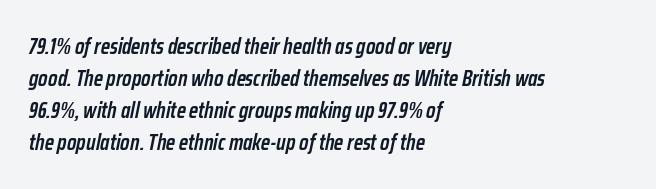
Q: Is the text bold? A: Semi-bold.
Q: Is the text italic (slanted)? A: Yes, it leans right by about 12 degrees.
Q: Is the text underlined? A: No.
Q: How is the paragraph aligned? A: Left-aligned.
Q: Is the spacing between letters normal or unusually wide? A: Normal.
Q: Is the spacing between lines tight, normal or loose? A: Normal.
